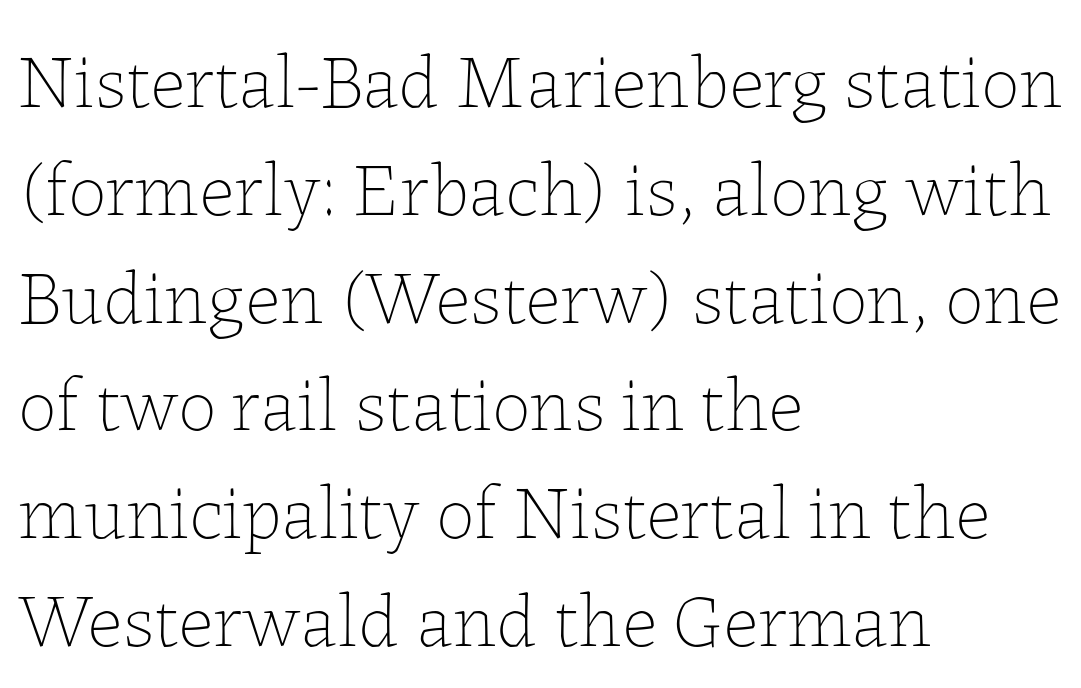
{"italic": "no", "bold": "no", "weight": "thin", "width": "normal", "stroke_contrast": "low", "x_height": "medium", "monospaced": "no", "underline": "no", "align": "left", "line_spacing": "normal", "line_spacing_ratio": 1.4, "letter_spacing": "normal", "letter_spacing_em": 0.0, "glyph_px": 77}
